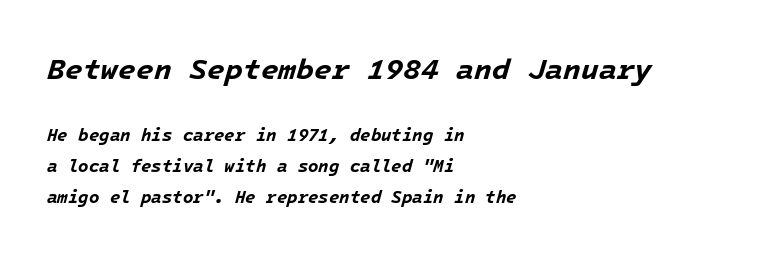
Q: Is the text bold? A: Yes.
Q: Is the text italic (slanted)? A: Yes, it leans right by about 16 degrees.
Q: Is the text underlined? A: No.
Q: How is the paragraph aligned? A: Left-aligned.
Q: Is the spacing between letters normal or unusually wide? A: Normal.
Q: Which block of text is set in a larger size, the first (top) or the second (bottom)? A: The first (top) one.
Q: Width (condensed, normal, or wide)? A: Normal.
Q: Stroke contrast? A: Low.
Q: x-height? A: Medium.
